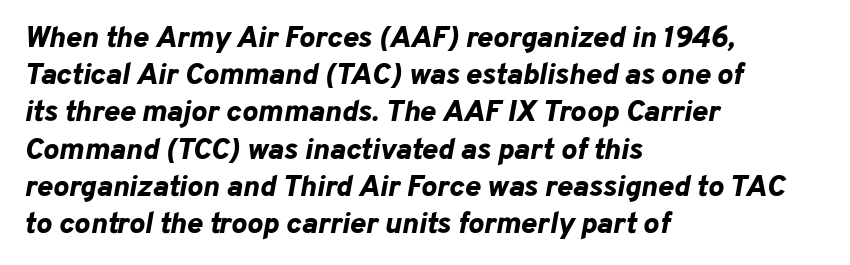
The image shows 30 px bold type, italic (leaning right); set left-aligned, line spacing 1.24x, normal letter spacing, not underlined; low stroke contrast and a medium x-height.
